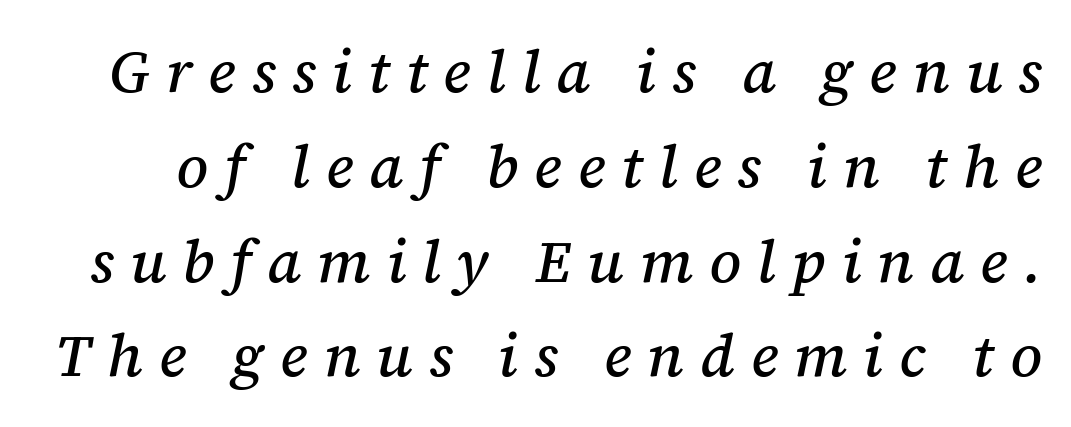
The image shows 60 px serif type, italic (leaning right); set normal line spacing (1.58x), unusually wide letter spacing (+0.27 em), not underlined; medium stroke contrast and a medium x-height.
